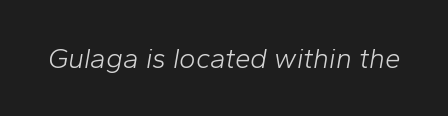
Q: Is the text bold? A: No.
Q: Is the text italic (slanted)? A: Yes, it leans right by about 10 degrees.
Q: Is the text underlined? A: No.
Q: Is the spacing between letters normal or unusually wide? A: Normal.
Q: Width (condensed, normal, or wide)? A: Normal.
Q: Stroke contrast? A: Low.
Q: x-height? A: Medium.
Q: Monospaced? A: No.
